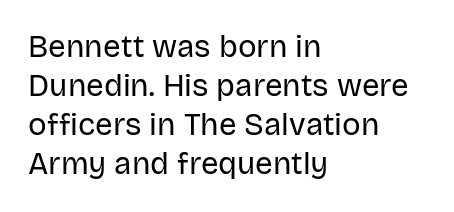
{"serif": "no", "italic": "no", "bold": "no", "weight": "regular", "width": "normal", "stroke_contrast": "low", "x_height": "large", "monospaced": "no", "underline": "no", "align": "left", "line_spacing": "normal", "line_spacing_ratio": 1.26, "letter_spacing": "normal", "letter_spacing_em": 0.0, "glyph_px": 31}
